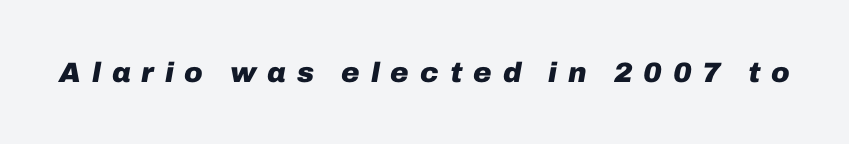
How heavy is the stroke? Heavy — this is a bold. The letterforms stand isolated, each surrounded by extra space. The rendering uses natural spacing where letterforms have individual widths. Each row of text sits above clean, open space. Slanted lettering throughout.
